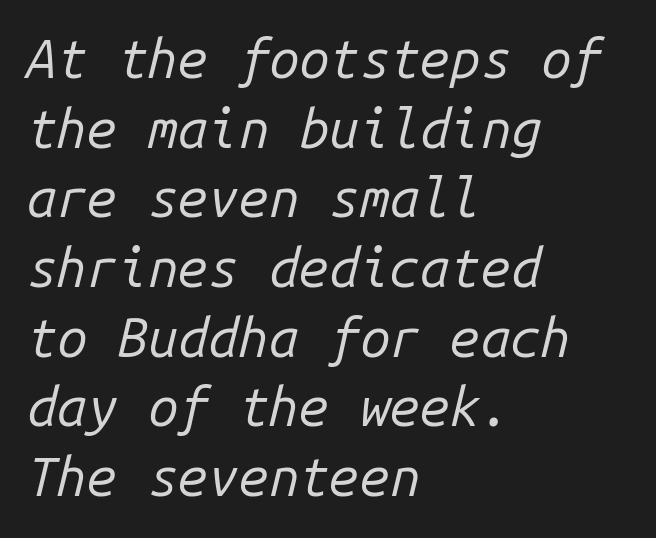
The image shows 54 px regular-weight type, italic (leaning right), monospaced; set left-aligned, normal line spacing (1.29x), normal letter spacing, not underlined; low stroke contrast and a medium x-height.
